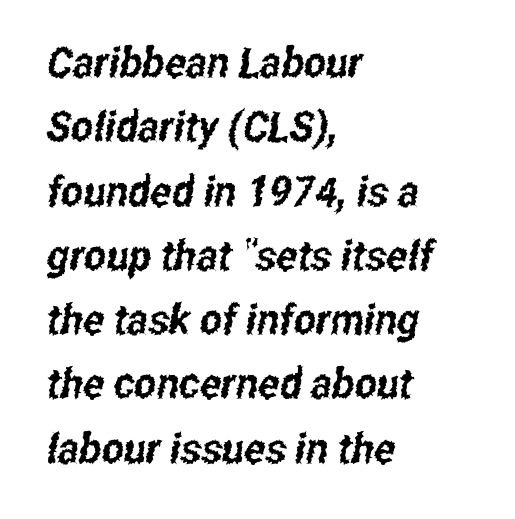
Each letter keeps its own natural width here, so spacing adapts to shape. Classification — sans serif. The passage shown has conventional tracking throughout. Compared with typical paragraphs, the rows here are spaced about the same. Bare-footed words on every line.
